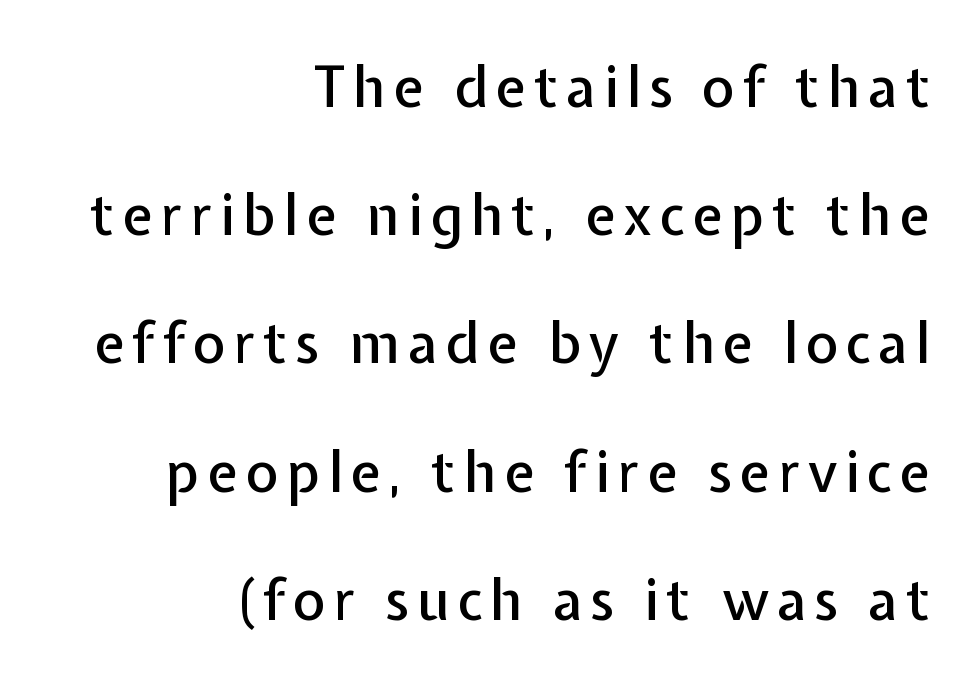
{"serif": "no", "italic": "no", "width": "normal", "stroke_contrast": "low", "x_height": "medium", "monospaced": "no", "underline": "no", "align": "right", "line_spacing": "loose", "line_spacing_ratio": 2.29, "glyph_px": 56}
